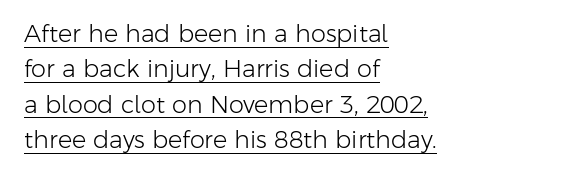
Does extra space separate the letters? No, they use regular spacing. The face used here appears with an underline applied. A typesetter would call this leading conventional body-copy spacing. This is the regular roman posture of the typeface.
